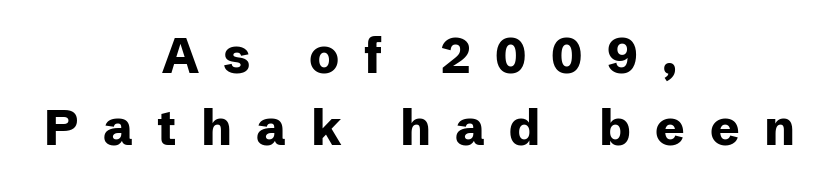
A clean baseline with only descenders dipping below it. The letterforms stand isolated, each surrounded by extra space. Does the lettering tilt? It doesn't — this is upright. Looks like regular typesetting: each glyph gets only the width it needs. The compositor balanced each line on the midline. These lines sit exactly where default settings would place them.
